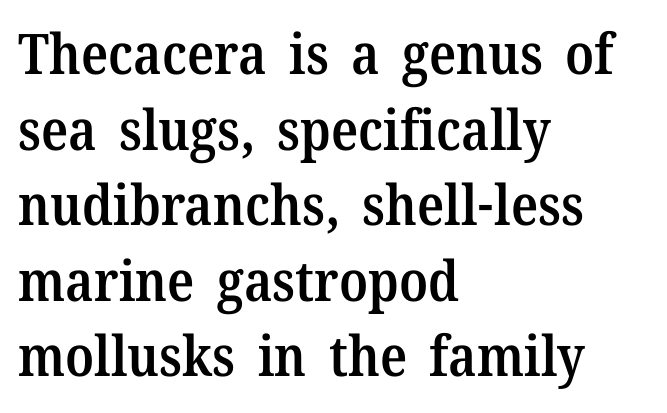
Q: Is the text bold? A: Semi-bold.
Q: Is the text italic (slanted)? A: No, it is upright.
Q: Is the typeface a serif or a sans-serif typeface? A: Serif.
Q: Is the text underlined? A: No.
Q: How is the paragraph aligned? A: Left-aligned.
Q: Is the spacing between letters normal or unusually wide? A: Normal.
Q: Is the spacing between lines tight, normal or loose? A: Normal.
Q: Width (condensed, normal, or wide)? A: Normal.
Q: Stroke contrast? A: Medium.
Q: x-height? A: Medium.
Q: Monospaced? A: No.
